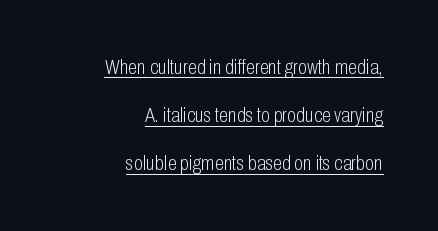
The image shows 21 px text type, upright; set right-aligned, loose line spacing (2.29x), normal letter spacing, underlined.
